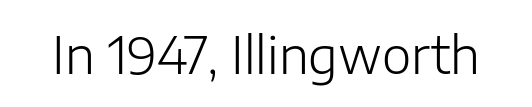
Stroke mass is kept to a normal reading level or below. Has an underline been added? It has not. This sample uses plain, unmodified letter spacing. Vertical strokes here are truly vertical.
